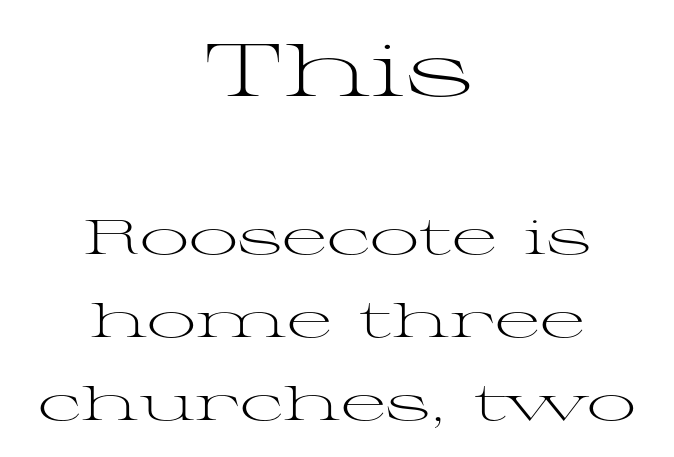
Each letter's strokes conclude with small projecting serifs. Words float on clear page, feet unadorned. Here the designer chose a conventional face with non-uniform glyph widths. Top chunk: large. Bottom chunk: small. The passage shown is not bold in any degree. Notice how the passage keeps no hard edge, just a central spine.
